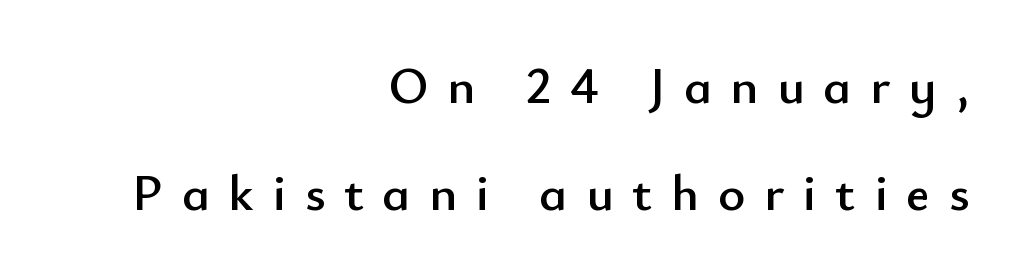
Q: Is the text italic (slanted)? A: No, it is upright.
Q: Is the typeface a serif or a sans-serif typeface? A: Sans-serif.
Q: Is the text underlined? A: No.
Q: How is the paragraph aligned? A: Right-aligned.
Q: Is the spacing between letters normal or unusually wide? A: Unusually wide.
Q: Is the spacing between lines tight, normal or loose? A: Loose.
Q: Width (condensed, normal, or wide)? A: Normal.
Q: Stroke contrast? A: Low.
Q: x-height? A: Small.
Q: Monospaced? A: No.
